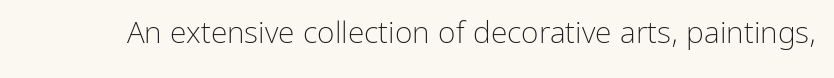
You can tell it's not italic because the verticals are truly vertical. Descender tails drop into unmarked territory. This is sans-serif lettering, the kind often seen on screens and signage. The passage shown is typed in a proportional face where columns would drift. Bold? No — there's no thickening of the strokes.
